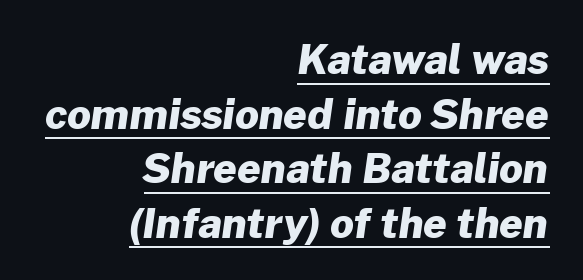
Whoever set this chose a conventional vertical rhythm. No extra tracking has been applied to these lines. The sample has been set heavy, in full bold. Right-aligned paragraph, ragged on the left. The specimen includes a rule beneath the text block's lines. Unlike a traditional serif, this face leaves its strokes unadorned.
